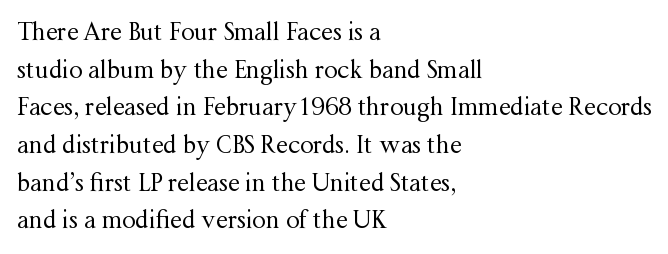
The image shows 24 px text type, upright; set left-aligned, normal line spacing (1.57x), normal letter spacing, not underlined.
